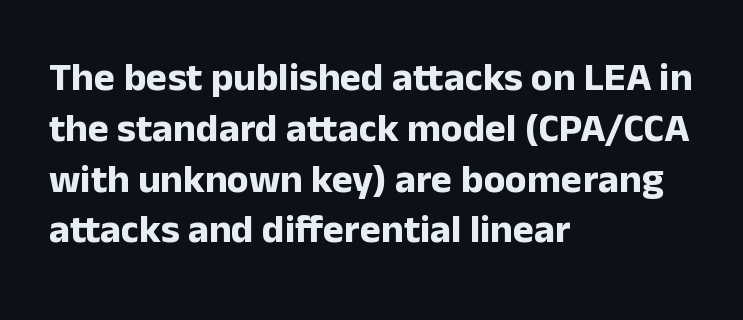
Honestly, the letter spacing is just normal — you wouldn't notice it. Unmarked baselines from the first word to the last. Horizontal bands of white between lines are of average thickness. The face used here has the dense, thick strokes of a bold. The specimen reads as upright at a glance.
